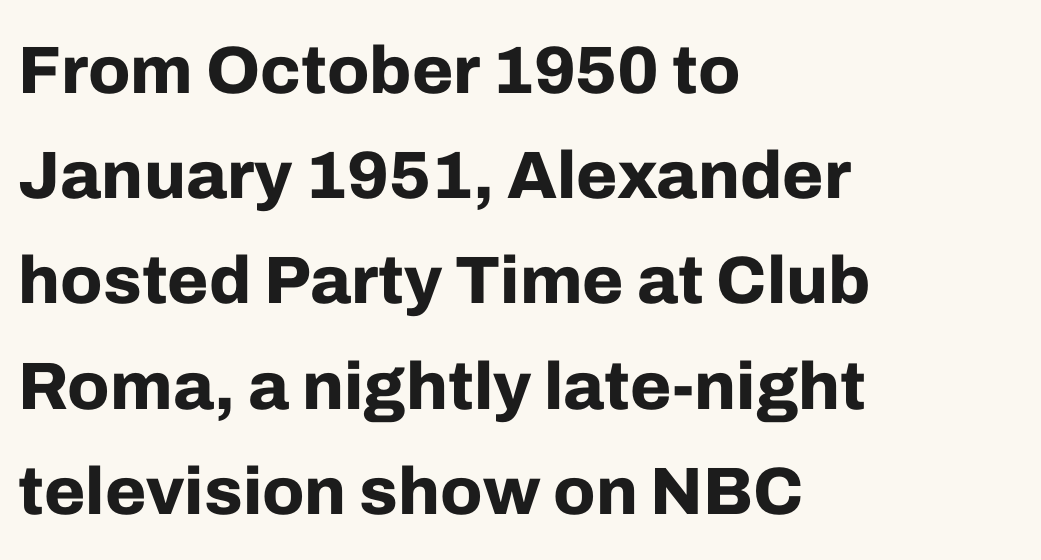
The image shows 67 px bold sans-serif type, upright; set left-aligned, normal line spacing (1.57x), normal letter spacing, not underlined; low stroke contrast and a medium x-height.
